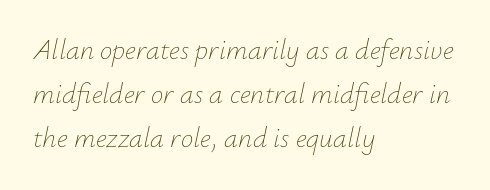
The image shows 28 px thin type, italic (leaning right); set left-aligned, normal line spacing (1.58x), normal letter spacing, not underlined; low stroke contrast and a small x-height.
